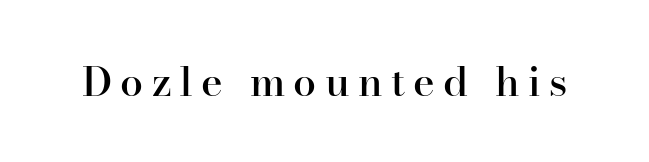
Q: Is the text bold? A: Semi-bold.
Q: Is the text italic (slanted)? A: No, it is upright.
Q: Is the typeface a serif or a sans-serif typeface? A: Serif.
Q: Is the text underlined? A: No.
Q: Is the spacing between letters normal or unusually wide? A: Unusually wide.
Q: Width (condensed, normal, or wide)? A: Normal.
Q: Stroke contrast? A: High.
Q: x-height? A: Small.
Q: Monospaced? A: No.
